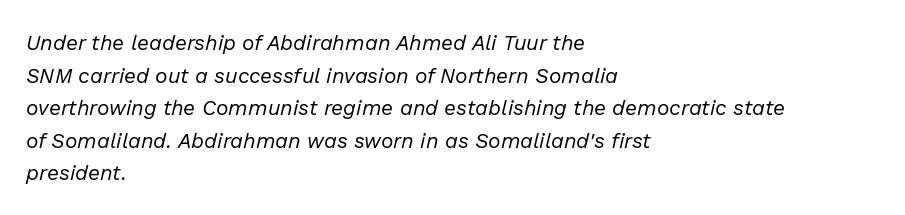
Notice how descenders clear the ascenders below comfortably — that's standard leading. Compared with typical body copy, the letter spacing here is the same. Rendered with sloped, italic letterforms. The zone under the glyphs is completely vacant. The rag falls on the right side of this text block. Stroke thickness stays within the range of a standard reading face or lighter.
